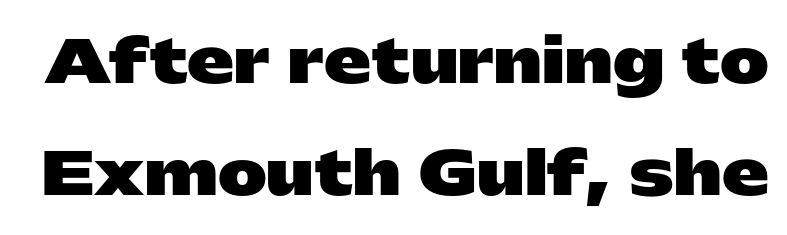
You could not count columns in this text — the font is proportionally spaced. A typesetter would call this leading open, well beyond the default. Words float on clear page, feet unadorned. The text was rendered using a sans face with plain stroke endings.
